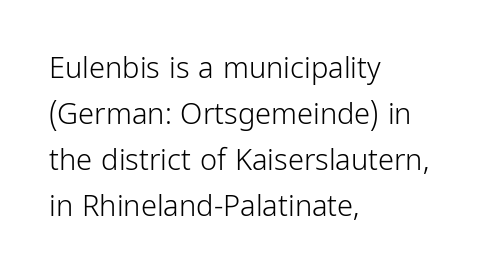
The lettering holds an erect, upright posture throughout. Has an underline been added? It has not. The type family on display is of the sans-serif kind. Caption: multi-line text, flush left, ragged right. Proportional: the letters do not fall into vertical columns.
